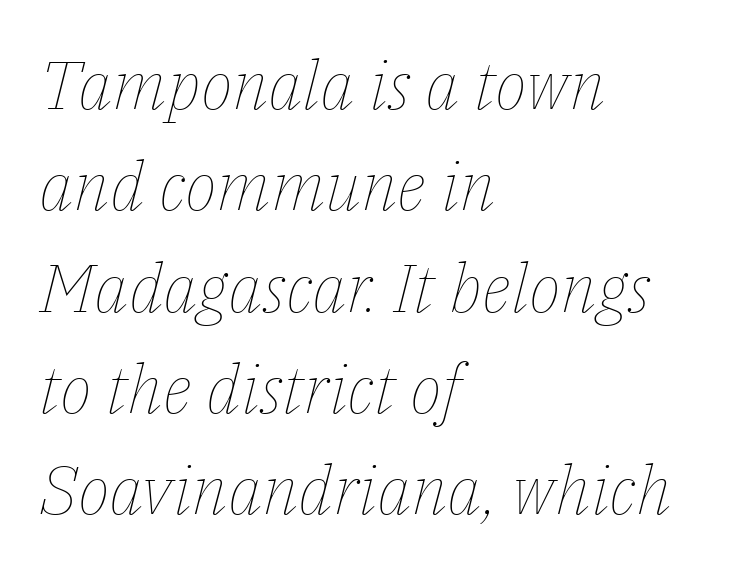
{"italic": "yes", "lean": "right", "slant_degrees": 14, "bold": "no", "weight": "thin", "width": "normal", "stroke_contrast": "low", "x_height": "medium", "monospaced": "no", "underline": "no", "align": "left", "line_spacing": "normal", "line_spacing_ratio": 1.49, "letter_spacing": "normal", "letter_spacing_em": 0.0, "glyph_px": 68}
